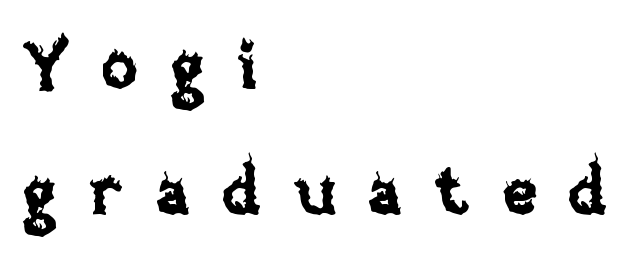
{"italic": "no", "width": "normal", "stroke_contrast": "low", "x_height": "large", "monospaced": "no", "underline": "no", "align": "left", "line_spacing": "loose", "line_spacing_ratio": 1.91, "letter_spacing": "wide", "letter_spacing_em": 0.48, "glyph_px": 66}
